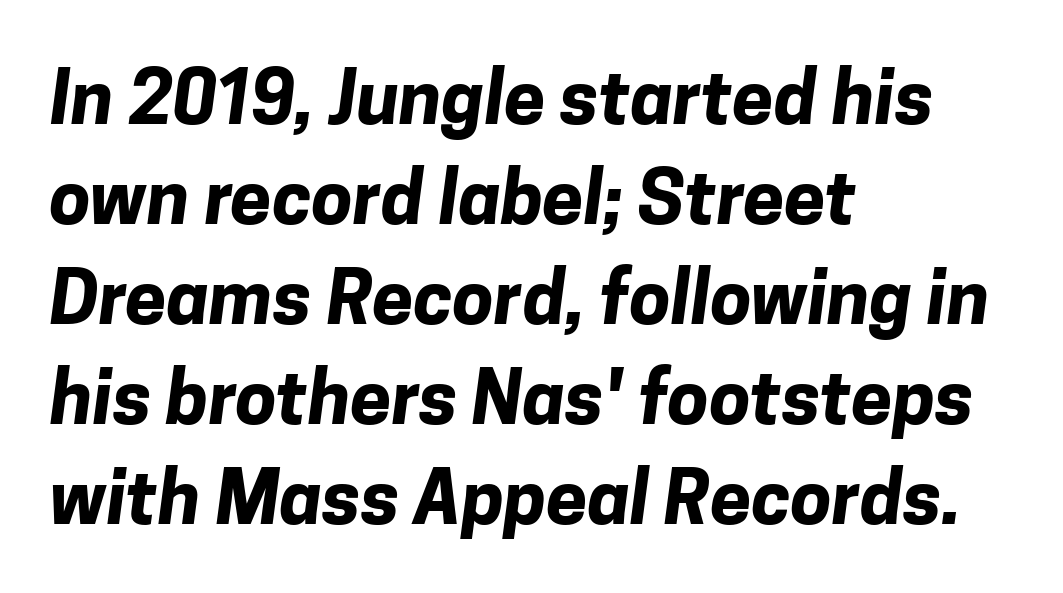
The image shows 74 px bold sans-serif type; set left-aligned, normal line spacing (1.35x), normal letter spacing, not underlined; low stroke contrast and a medium x-height.
